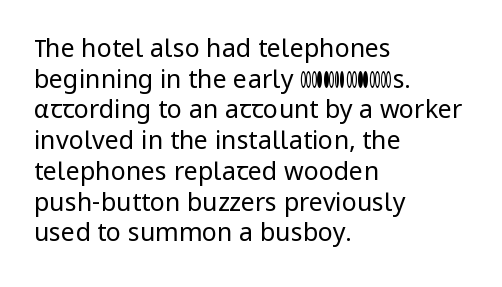
{"italic": "no", "bold": "no", "underline": "no", "align": "left", "line_spacing_ratio": 1.23, "letter_spacing": "normal", "letter_spacing_em": 0.0, "glyph_px": 25}
